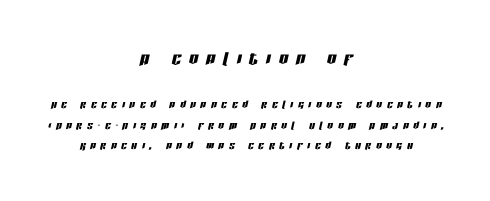
Rows of type keep a routine distance in the vertical direction. Where is the straight margin? There isn't one; the lines are centered. This rendering widens character spacing well past its baseline value. Looking at the ascenders, they clearly lean. Type without underlining.
